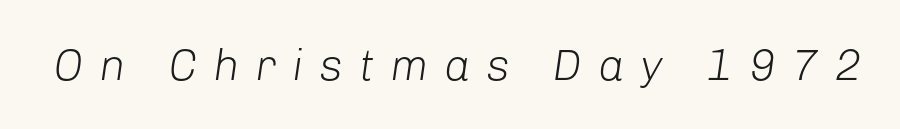
Q: Is the text bold? A: No.
Q: Is the text italic (slanted)? A: Yes, it leans right by about 8 degrees.
Q: Is the text underlined? A: No.
Q: Is the spacing between letters normal or unusually wide? A: Unusually wide.
Q: Width (condensed, normal, or wide)? A: Normal.
Q: Stroke contrast? A: Low.
Q: x-height? A: Medium.
Q: Monospaced? A: No.
